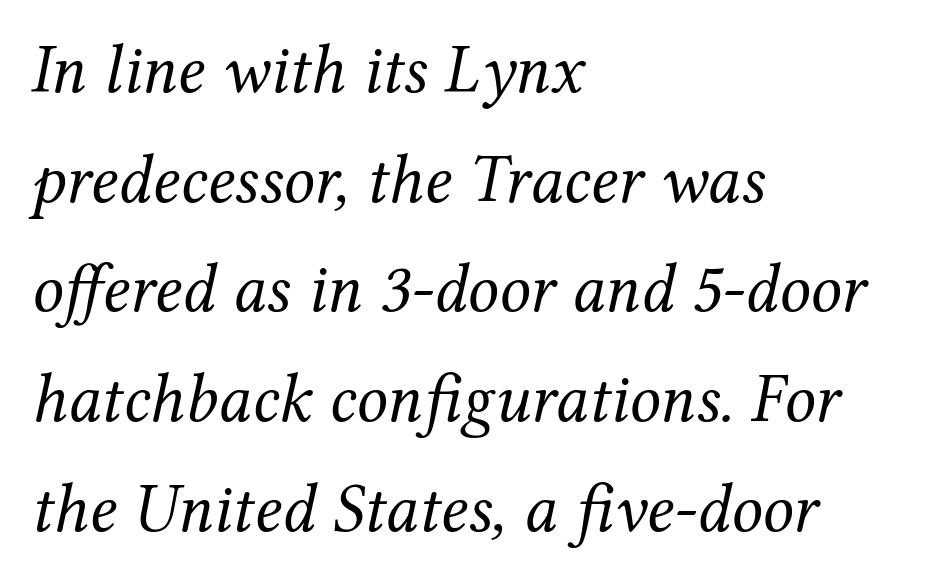
The image shows 69 px regular-weight serif type, italic (leaning right); set left-aligned, normal line spacing (1.59x), normal letter spacing, not underlined; medium stroke contrast and a medium x-height.
